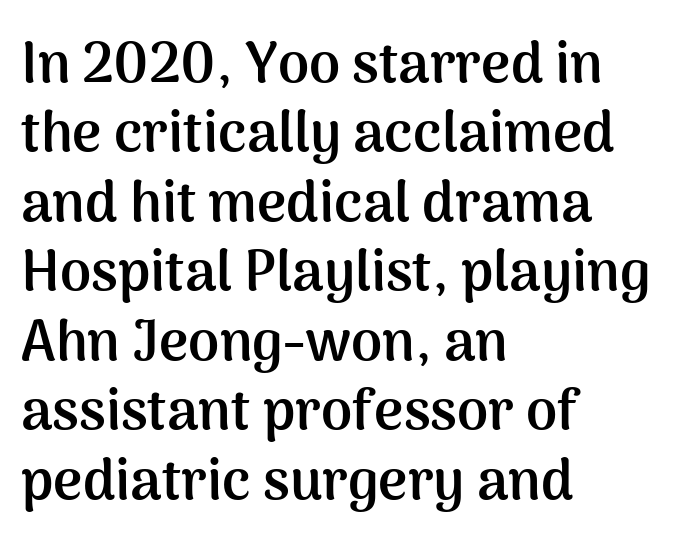
Posture: straight, roman, zero tilt. Reading down the block, your eye returns to a fixed left position each line. Bold? Absolutely — the strokes are thick and heavy. The letters carry no serifs — their stems end cleanly without finishing strokes.
